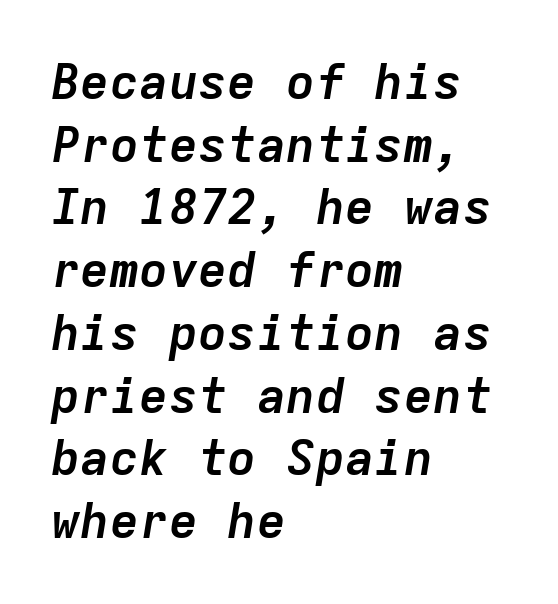
The image shows 49 px semibold type, italic (leaning right), monospaced; set left-aligned, normal line spacing (1.28x), normal letter spacing, not underlined; low stroke contrast and a medium x-height.
